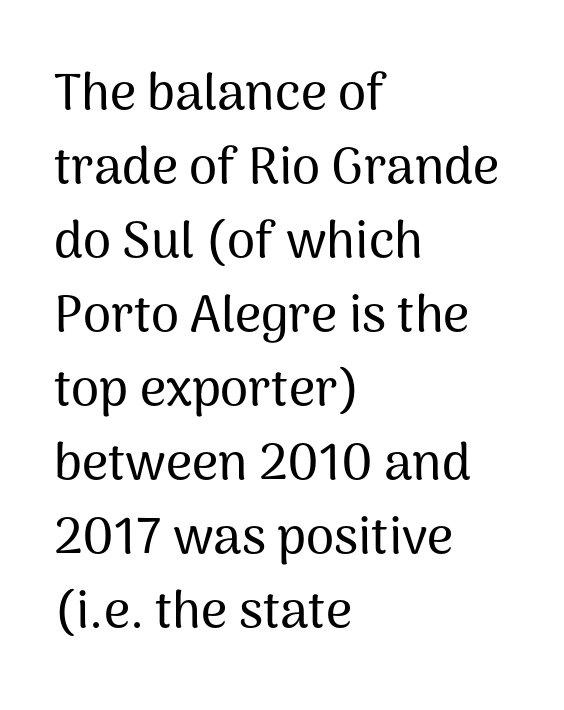
The image shows 51 px sans-serif type, upright; set left-aligned, normal line spacing (1.45x), normal letter spacing, not underlined; medium stroke contrast and a medium x-height.
